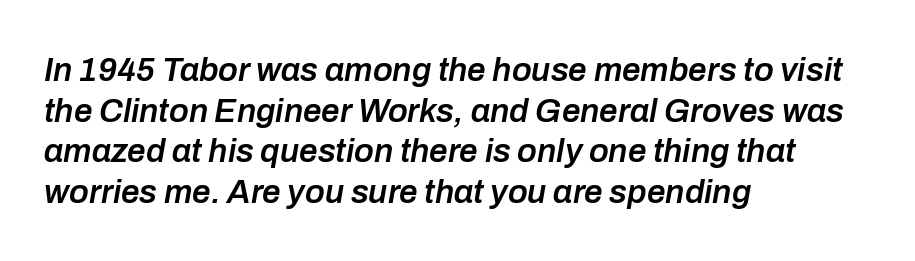
This rendering leaves character spacing at its baseline value. Line beginnings align vertically; line endings do not. Strokes here are thickened, but only to semibold level. In terms of posture, this sample is oblique.
